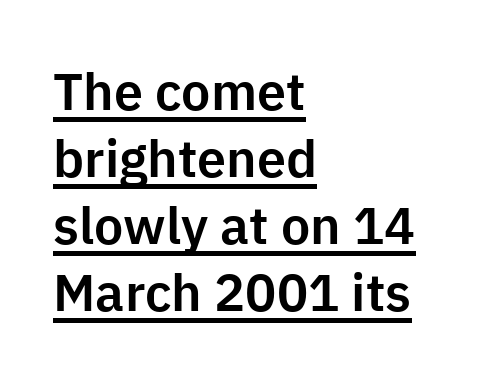
{"serif": "no", "italic": "no", "width": "normal", "stroke_contrast": "low", "x_height": "medium", "monospaced": "no", "underline": "yes", "align": "left", "line_spacing": "normal", "line_spacing_ratio": 1.29, "letter_spacing": "normal", "letter_spacing_em": 0.0, "glyph_px": 52}
